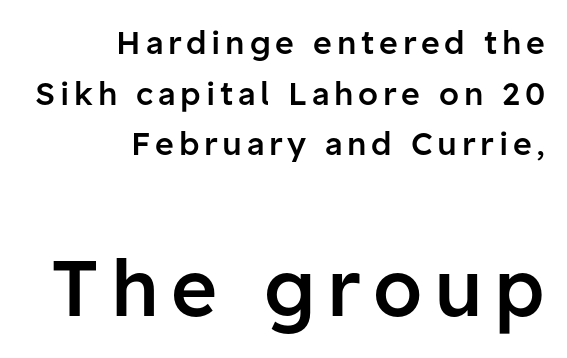
Q: Is the text bold? A: Semi-bold.
Q: Is the text italic (slanted)? A: No, it is upright.
Q: Is the typeface a serif or a sans-serif typeface? A: Sans-serif.
Q: Is the text underlined? A: No.
Q: How is the paragraph aligned? A: Right-aligned.
Q: Is the spacing between lines tight, normal or loose? A: Normal.
Q: Which block of text is set in a larger size, the first (top) or the second (bottom)? A: The second (bottom) one.
Q: Width (condensed, normal, or wide)? A: Normal.
Q: Stroke contrast? A: Low.
Q: x-height? A: Medium.
Q: Monospaced? A: No.
